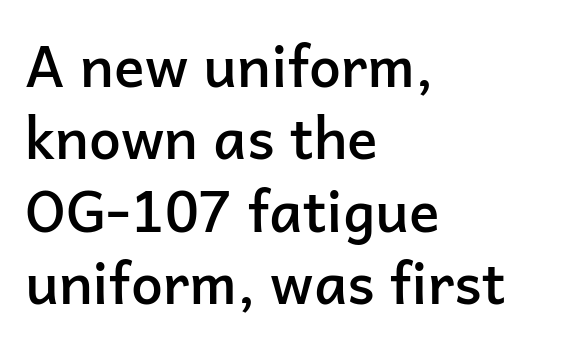
Short note: letters normally spaced. The letters advance in unequal steps, a hallmark of proportional type. In terms of posture, this sample is upright. Stroke terminals: plain, sans-serif. Type without underlining.
